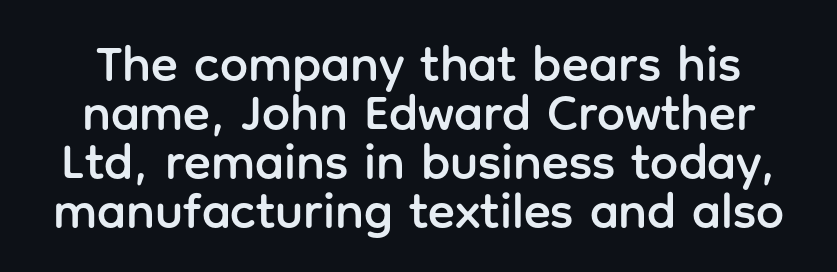
{"serif": "no", "italic": "no", "width": "normal", "stroke_contrast": "low", "x_height": "medium", "monospaced": "no", "underline": "no", "line_spacing": "tight", "line_spacing_ratio": 0.98, "letter_spacing": "normal", "letter_spacing_em": 0.0, "glyph_px": 50}
